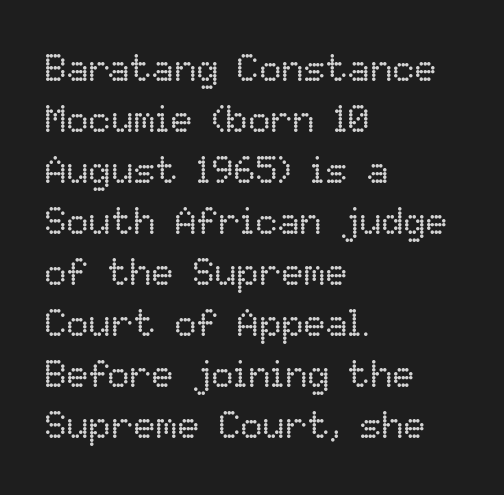
The image shows 37 px regular-weight type, upright; set left-aligned, normal line spacing (1.38x), normal letter spacing, not underlined; low stroke contrast and a medium x-height.
